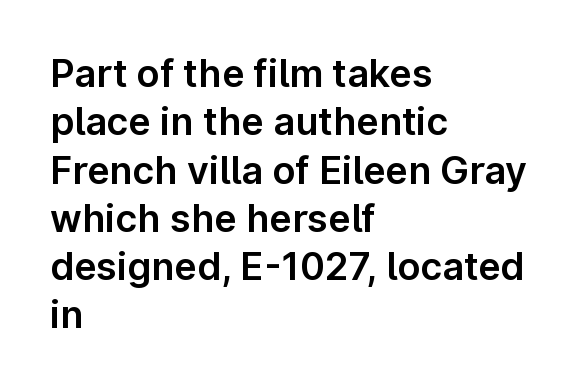
{"serif": "no", "italic": "no", "width": "normal", "stroke_contrast": "low", "x_height": "medium", "monospaced": "no", "underline": "no", "align": "left", "line_spacing": "normal", "line_spacing_ratio": 1.27, "letter_spacing": "normal", "letter_spacing_em": 0.0, "glyph_px": 38}
